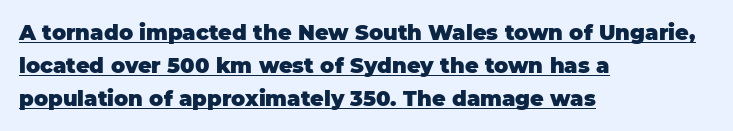
Q: Is the text bold? A: Yes.
Q: Is the text italic (slanted)? A: No, it is upright.
Q: Is the text underlined? A: Yes.
Q: How is the paragraph aligned? A: Left-aligned.
Q: Is the spacing between letters normal or unusually wide? A: Normal.
Q: Is the spacing between lines tight, normal or loose? A: Normal.
